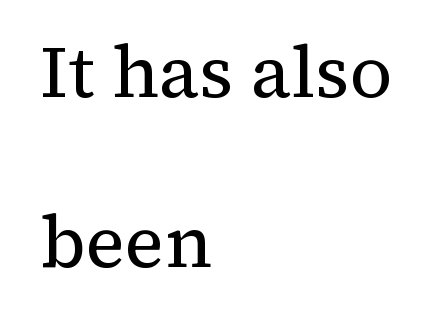
This rendering features lettering with no underline. Visually the block forms a straight wall on the left and a jagged coastline on the right. Unlike italic type, these characters show no tilt at all. This sample has the flowing, uneven cadence of proportional lettering.
